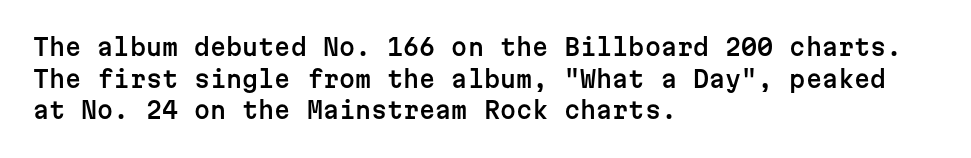
The image shows 23 px text type, upright; set left-aligned, normal line spacing (1.37x), normal letter spacing, not underlined.
